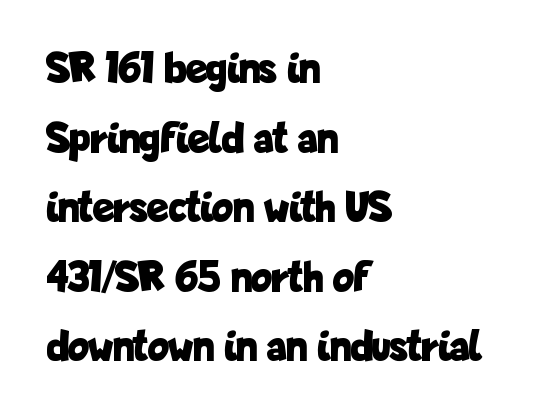
Upright lettering throughout. The rag falls on the right side of this text block. The type is set solid horizontally, with unmodified tracking. Successive baselines arrive at the customary interval.
